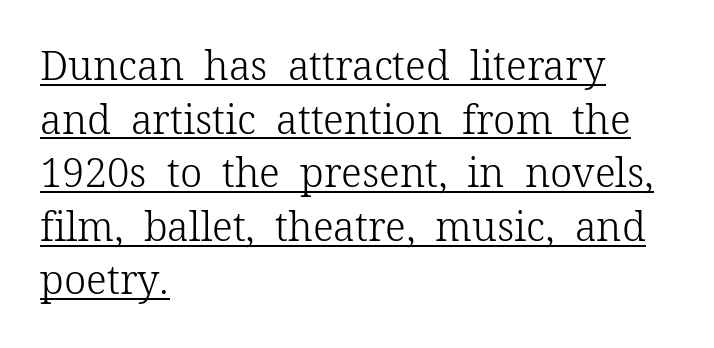
A classic flush-left, rag-right setting is used for this passage. Characters follow at the spacing the type designer built in. This sample uses a serif face. Stems and bowls with no extra thickness — not bold. You could not count columns in this text — the font is proportionally spaced.
